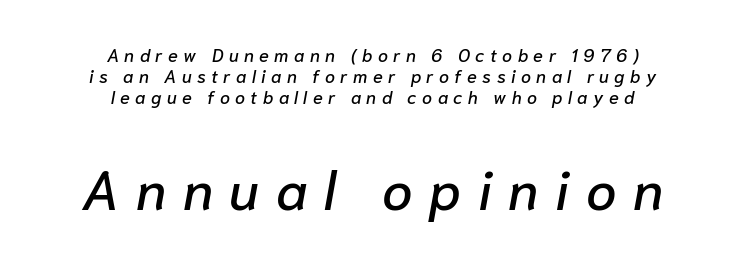
Q: Is the text italic (slanted)? A: Yes, it leans right by about 10 degrees.
Q: Is the text underlined? A: No.
Q: How is the paragraph aligned? A: Centered.
Q: Is the spacing between letters normal or unusually wide? A: Unusually wide.
Q: Which block of text is set in a larger size, the first (top) or the second (bottom)? A: The second (bottom) one.
Q: Width (condensed, normal, or wide)? A: Normal.
Q: Stroke contrast? A: Low.
Q: x-height? A: Medium.
Q: Monospaced? A: No.
